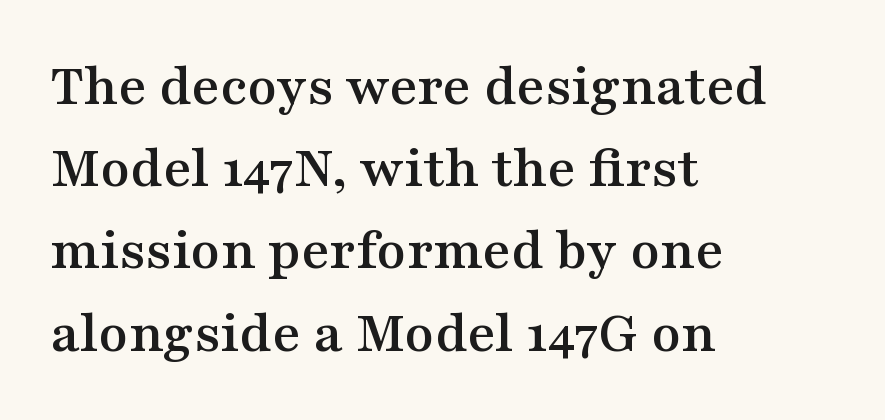
Q: Is the text italic (slanted)? A: No, it is upright.
Q: Is the typeface a serif or a sans-serif typeface? A: Serif.
Q: Is the text underlined? A: No.
Q: How is the paragraph aligned? A: Left-aligned.
Q: Is the spacing between letters normal or unusually wide? A: Normal.
Q: Is the spacing between lines tight, normal or loose? A: Normal.
Q: Width (condensed, normal, or wide)? A: Wide.
Q: Stroke contrast? A: Medium.
Q: x-height? A: Medium.
Q: Monospaced? A: No.
